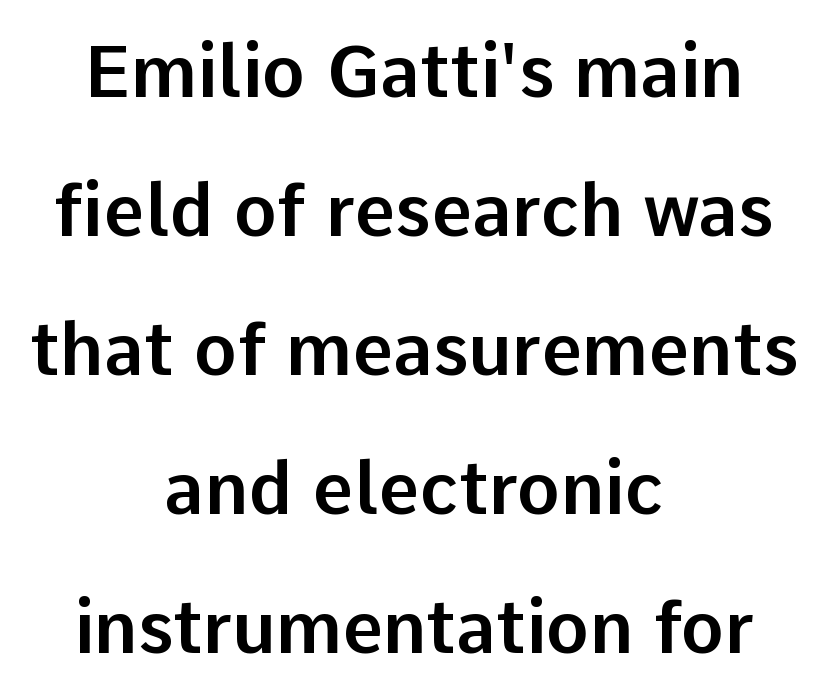
Inter-character spacing is left at the font's built-in metrics. Note the varied advance widths — an 'i' is clearly narrower than an 'm'. This block would shrink considerably if given ordinary leading; it's expanded now. A typesetter would mark this as roman, not italic.
